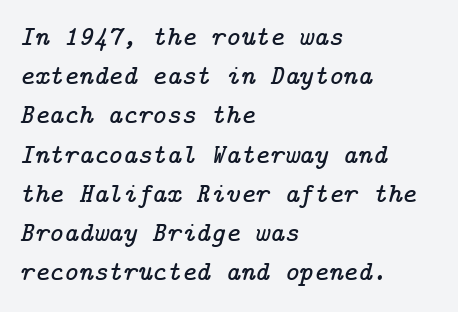
The image shows 28 px serif type, italic (leaning right); set left-aligned, normal line spacing (1.4x), normal letter spacing, not underlined; low stroke contrast and a medium x-height.
